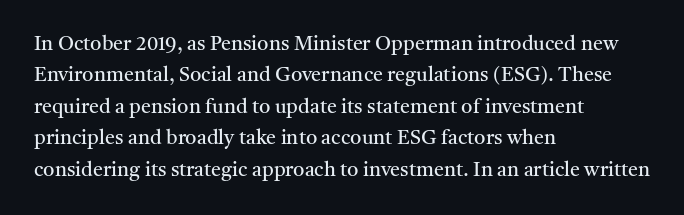
Line spacing here is normal. A typesetter would mark this as roman, not italic. The specimen omits any rule beneath the text block's lines. The rag falls on the right side of this text block. The characters are drawn with everyday or finer stroke widths.
